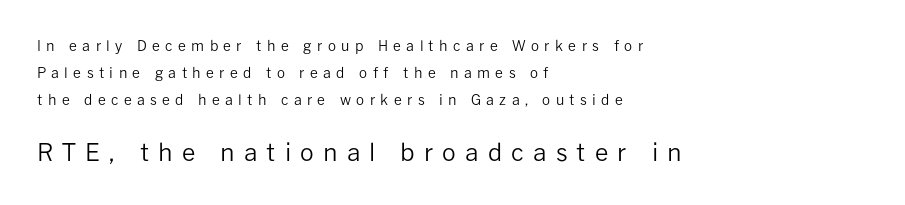
{"italic": "no", "bold": "no", "underline": "no", "align": "left", "line_spacing": "loose", "line_spacing_ratio": 1.93, "letter_spacing": "wide", "letter_spacing_em": 0.38, "larger_block": "second", "size_ratio": 1.71, "glyph_px": 24}
